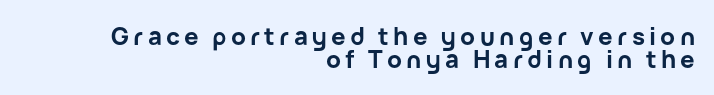
Bare-footed words on every line. These lines were composed using upright roman letters. The line-height multiplier appears low, near solid setting. The strokes are fattened all the way to bold. Compared with a flush-left layout, this one pins lines to the opposite, right side.
